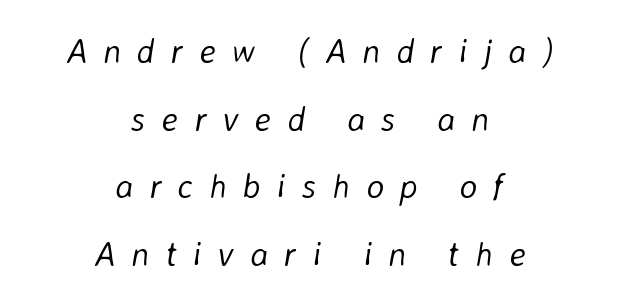
The image shows 34 px light type, italic (leaning right); set centered, loose line spacing (1.99x), unusually wide letter spacing (+0.47 em), not underlined; low stroke contrast and a medium x-height.
